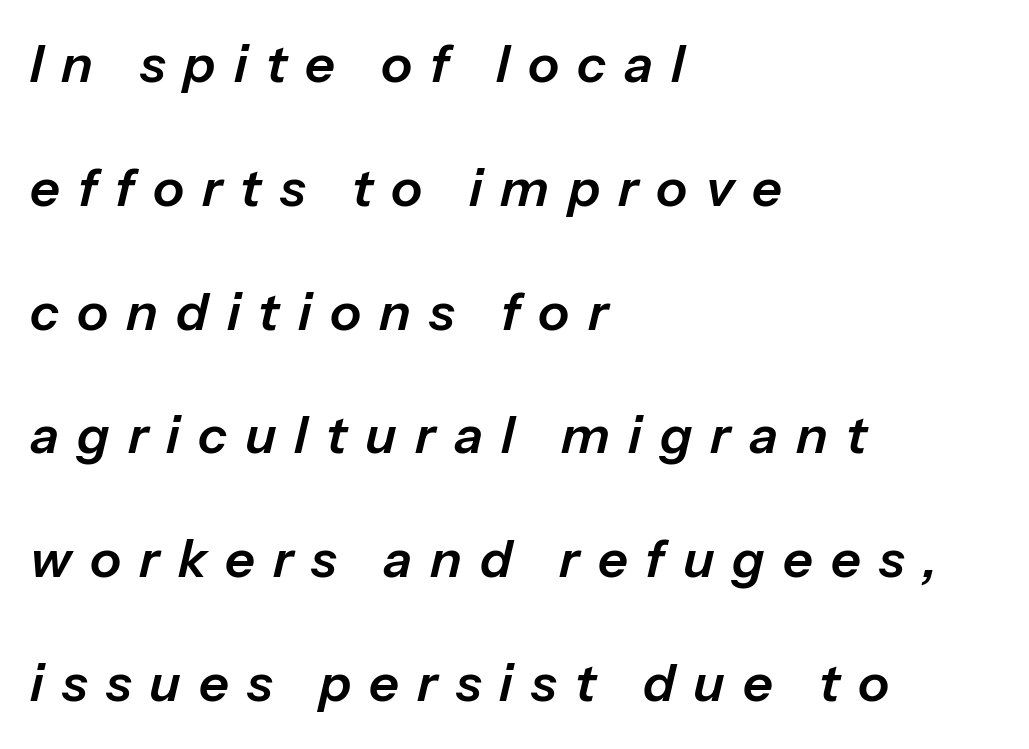
The image shows 52 px text type, italic (leaning right); set left-aligned, loose line spacing (2.38x), unusually wide letter spacing (+0.35 em), not underlined; low stroke contrast and a medium x-height.
